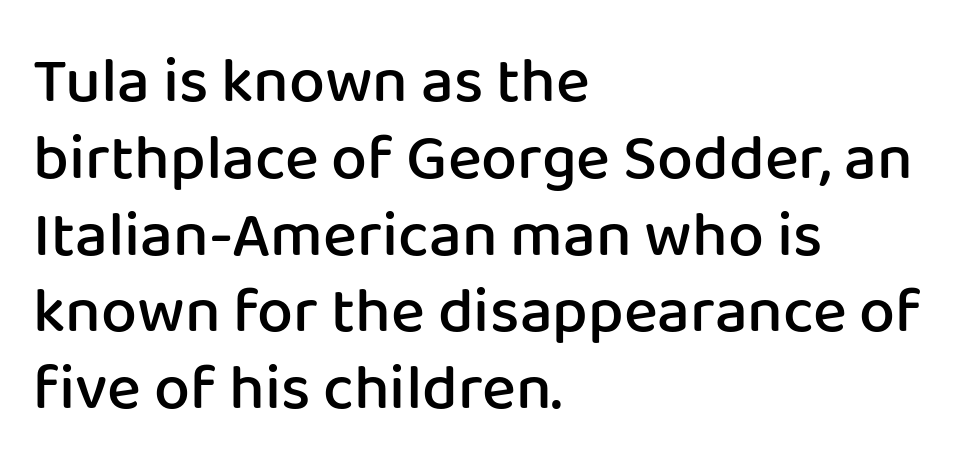
This sample has the flowing, uneven cadence of proportional lettering. Caption: standard tracking, unaltered. The font is running at a semibold setting, under full bold. Posture: straight, roman, zero tilt. Plain, unruled lines of type.
